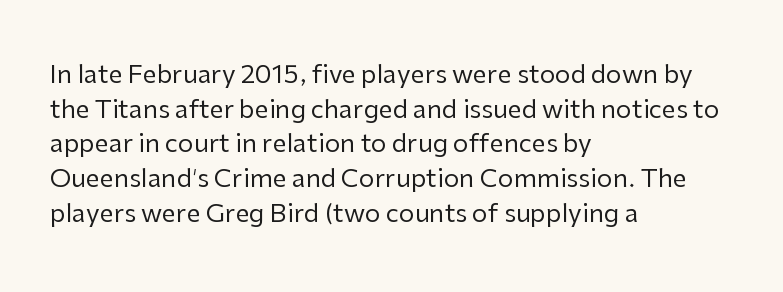
Q: Is the text bold? A: No.
Q: Is the text italic (slanted)? A: No, it is upright.
Q: Is the text underlined? A: No.
Q: How is the paragraph aligned? A: Left-aligned.
Q: Is the spacing between letters normal or unusually wide? A: Normal.
Q: Is the spacing between lines tight, normal or loose? A: Normal.
